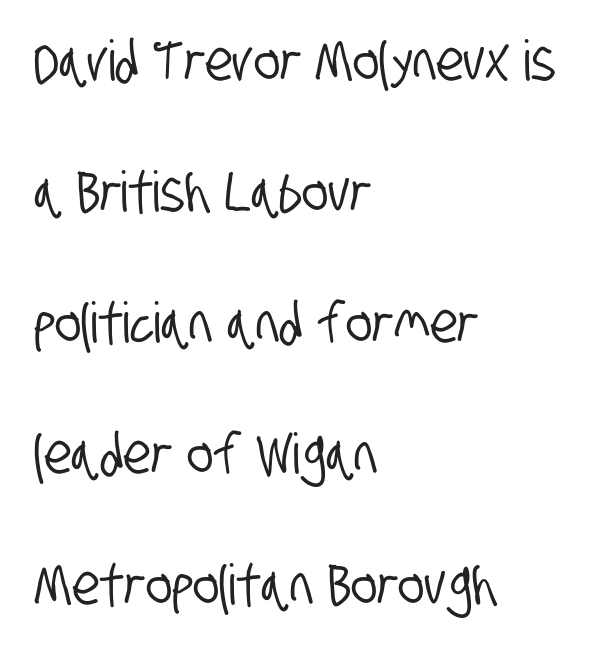
A classic flush-left, rag-right setting is used for this passage. This sample has the flowing, uneven cadence of proportional lettering. A typesetter would call this leading open, well beyond the default. Type style note: lacks serifs. Spacing between characters is what you'd get straight out of the box.
